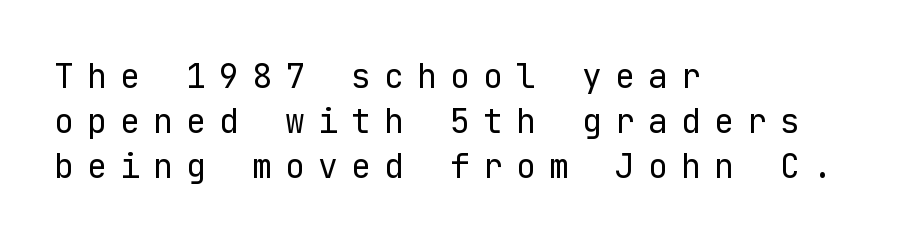
Letterform terminals end flat and unadorned throughout the passage. The paragraph has a hard left edge and a soft right edge. Short note: letters widely spaced. Ordinary non-slanted type is in use. Plain, unruled lines of type.
